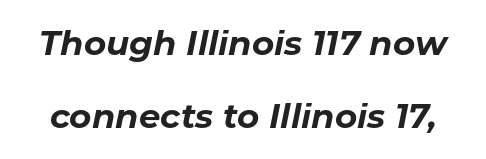
Q: Is the text bold? A: Yes.
Q: Is the text italic (slanted)? A: Yes, it leans right by about 11 degrees.
Q: Is the text underlined? A: No.
Q: Is the spacing between letters normal or unusually wide? A: Normal.
Q: Is the spacing between lines tight, normal or loose? A: Loose.
Q: Width (condensed, normal, or wide)? A: Normal.
Q: Stroke contrast? A: Low.
Q: x-height? A: Medium.
Q: Monospaced? A: No.
